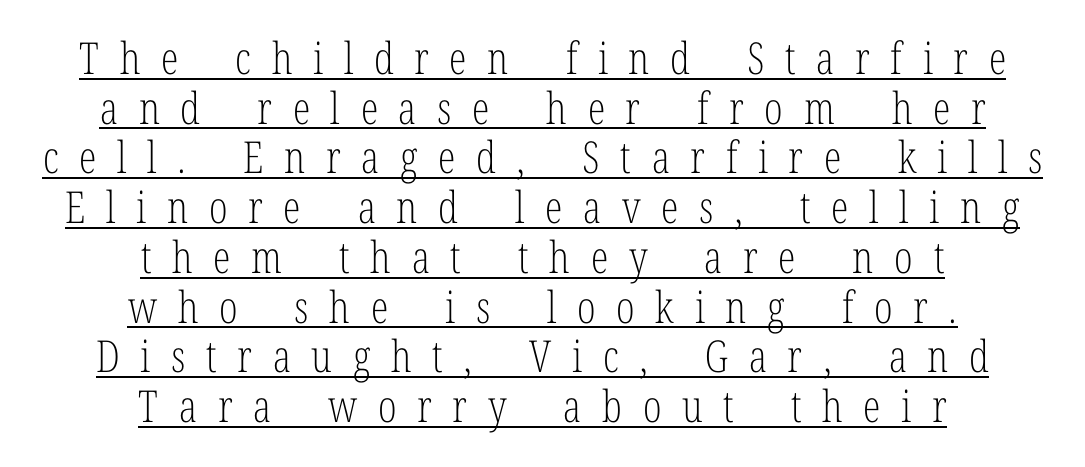
{"serif": "yes", "italic": "no", "bold": "no", "weight": "light", "width": "condensed", "stroke_contrast": "low", "x_height": "medium", "monospaced": "no", "underline": "yes", "align": "center", "line_spacing": "tight", "line_spacing_ratio": 1.13, "letter_spacing": "wide", "letter_spacing_em": 0.47, "glyph_px": 44}
